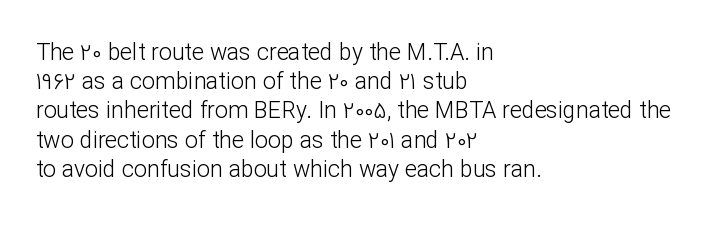
Nothing unusual about the tracking: characters are spaced as the font intends. Caption: multi-line text, flush left, ragged right. How would I describe the line gaps? Plain and ordinary. Unbolded letterforms with no extra heft.
